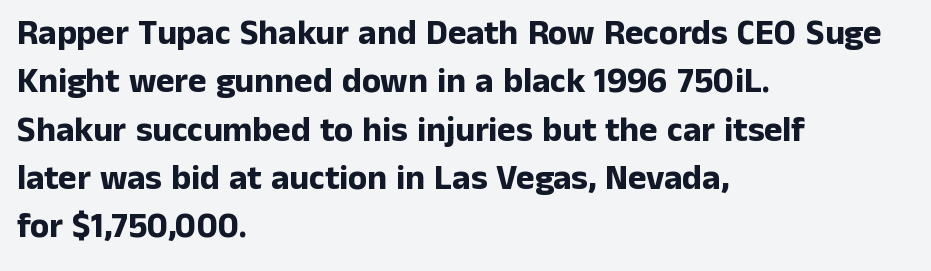
The image shows 35 px bold sans-serif type, upright; set left-aligned, normal line spacing (1.38x), normal letter spacing, not underlined; low stroke contrast and a medium x-height.
